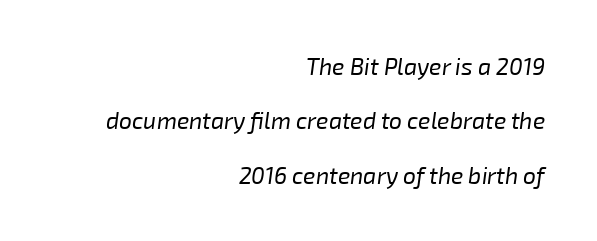
The image shows 23 px text type, italic (leaning right); set right-aligned, loose line spacing (2.36x), normal letter spacing, not underlined.
